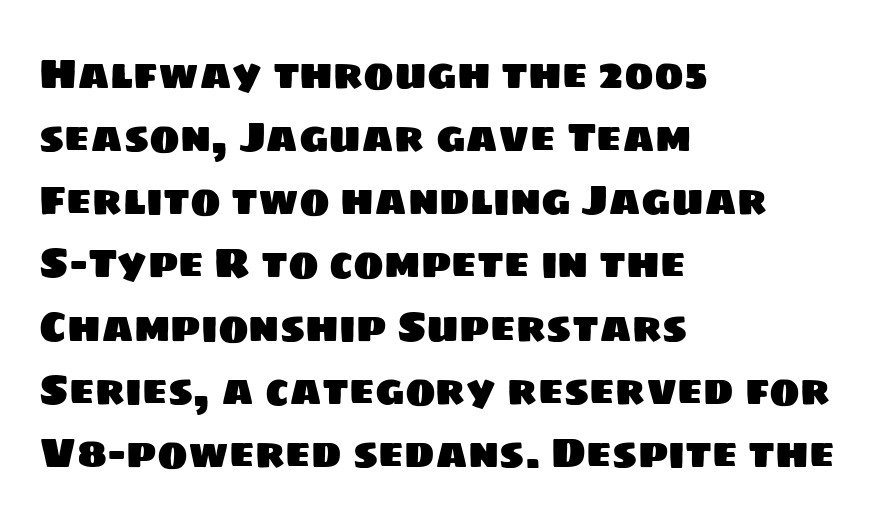
{"serif": "no", "width": "normal", "stroke_contrast": "low", "x_height": "large", "monospaced": "no", "underline": "no", "align": "left", "line_spacing": "normal", "line_spacing_ratio": 1.54, "letter_spacing": "normal", "letter_spacing_em": 0.0, "glyph_px": 41}
